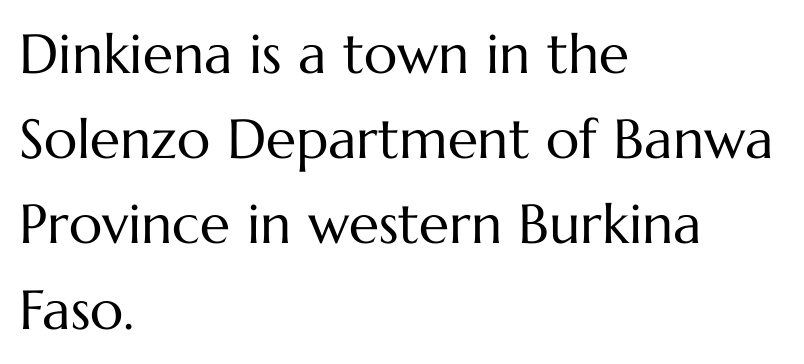
Q: Is the text bold? A: No.
Q: Is the text italic (slanted)? A: No, it is upright.
Q: Is the text underlined? A: No.
Q: How is the paragraph aligned? A: Left-aligned.
Q: Is the spacing between letters normal or unusually wide? A: Normal.
Q: Is the spacing between lines tight, normal or loose? A: Normal.
Q: Width (condensed, normal, or wide)? A: Normal.
Q: Stroke contrast? A: Medium.
Q: x-height? A: Medium.
Q: Monospaced? A: No.
